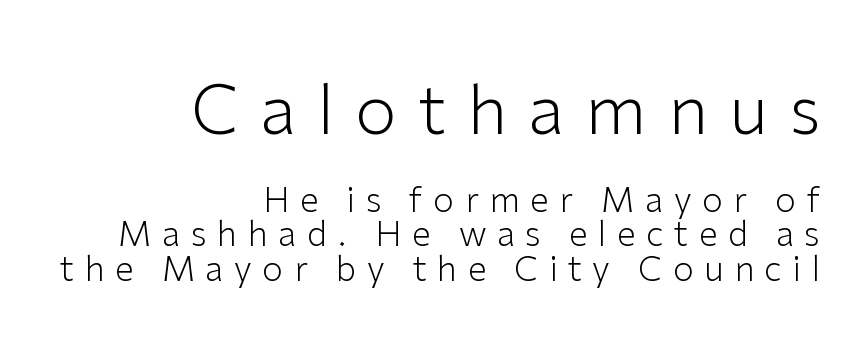
Q: Is the text bold? A: No.
Q: Is the text italic (slanted)? A: No, it is upright.
Q: Is the typeface a serif or a sans-serif typeface? A: Sans-serif.
Q: Is the text underlined? A: No.
Q: How is the paragraph aligned? A: Right-aligned.
Q: Is the spacing between letters normal or unusually wide? A: Unusually wide.
Q: Is the spacing between lines tight, normal or loose? A: Tight.
Q: Which block of text is set in a larger size, the first (top) or the second (bottom)? A: The first (top) one.
Q: Width (condensed, normal, or wide)? A: Normal.
Q: Stroke contrast? A: Low.
Q: x-height? A: Medium.
Q: Monospaced? A: No.
